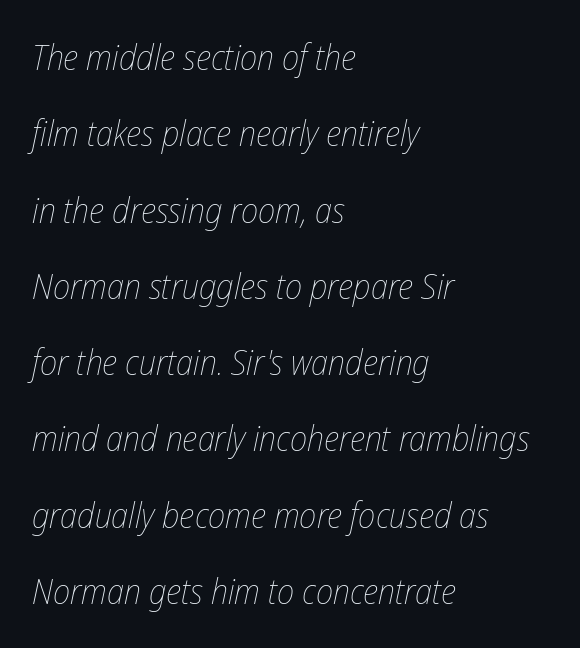
{"italic": "yes", "lean": "right", "slant_degrees": 12, "bold": "no", "weight": "thin", "width": "condensed", "stroke_contrast": "low", "x_height": "medium", "monospaced": "no", "underline": "no", "align": "left", "line_spacing": "loose", "line_spacing_ratio": 2.18, "letter_spacing": "normal", "letter_spacing_em": 0.0, "glyph_px": 35}
